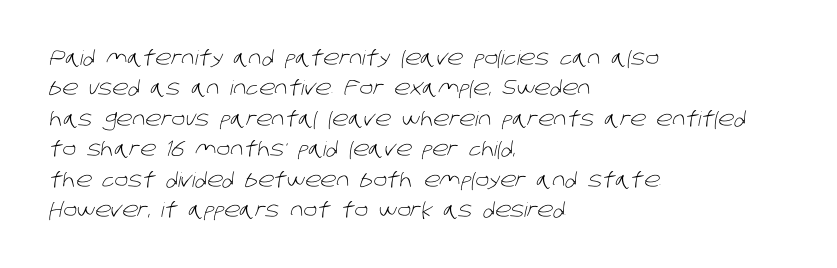
{"bold": "no", "underline": "no", "align": "left", "line_spacing": "normal", "line_spacing_ratio": 1.52, "letter_spacing": "normal", "letter_spacing_em": 0.0, "glyph_px": 20}
